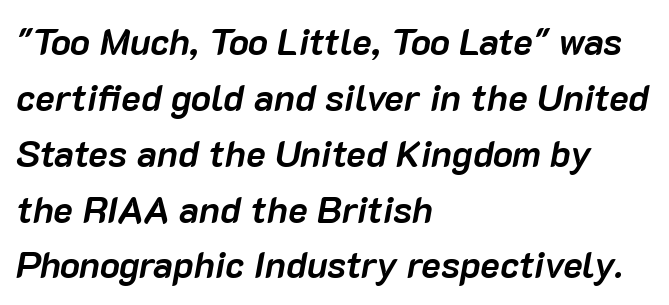
The image shows 37 px semibold type, italic (leaning right); set left-aligned, normal line spacing (1.51x), normal letter spacing, not underlined; low stroke contrast and a medium x-height.
